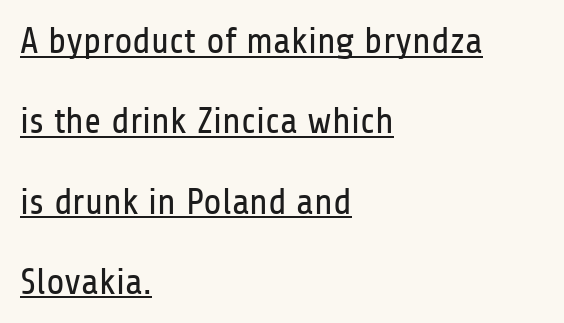
The image shows 37 px regular-weight, condensed sans-serif type, upright; set left-aligned, loose line spacing (2.17x), normal letter spacing, underlined; low stroke contrast and a medium x-height.
